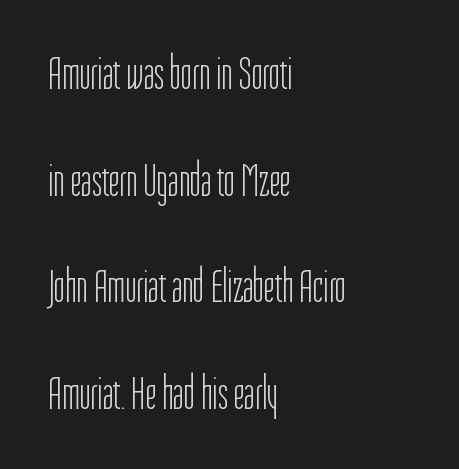
Q: Is the text bold? A: No.
Q: Is the text italic (slanted)? A: No, it is upright.
Q: Is the typeface a serif or a sans-serif typeface? A: Sans-serif.
Q: Is the text underlined? A: No.
Q: How is the paragraph aligned? A: Left-aligned.
Q: Is the spacing between letters normal or unusually wide? A: Normal.
Q: Is the spacing between lines tight, normal or loose? A: Loose.
Q: Width (condensed, normal, or wide)? A: Condensed.
Q: Stroke contrast? A: Low.
Q: x-height? A: Medium.
Q: Monospaced? A: No.
